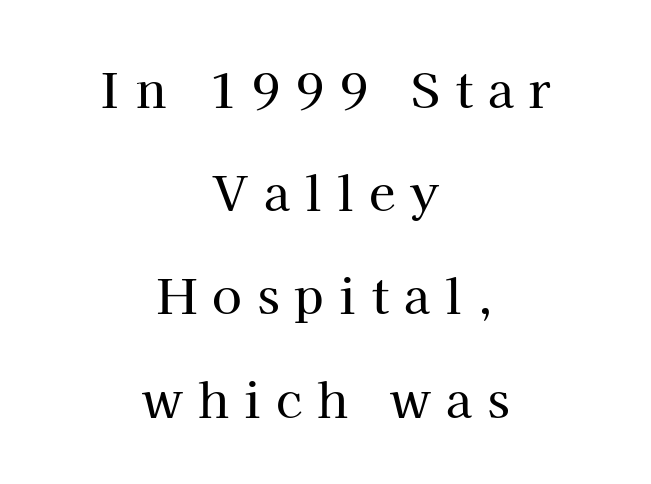
{"serif": "yes", "italic": "no", "width": "normal", "stroke_contrast": "high", "x_height": "medium", "monospaced": "no", "underline": "no", "align": "center", "line_spacing": "loose", "line_spacing_ratio": 2.15, "letter_spacing": "wide", "letter_spacing_em": 0.32, "glyph_px": 48}
